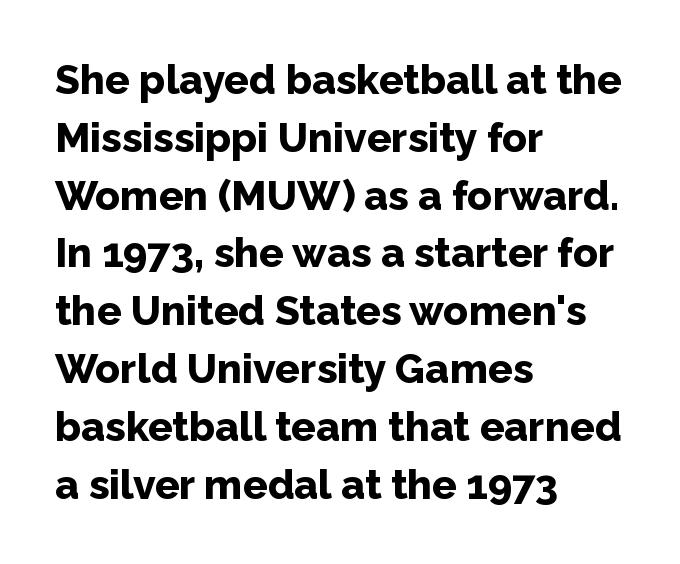
The image shows 41 px bold sans-serif type, upright; set left-aligned, normal line spacing (1.41x), normal letter spacing, not underlined; low stroke contrast and a medium x-height.
